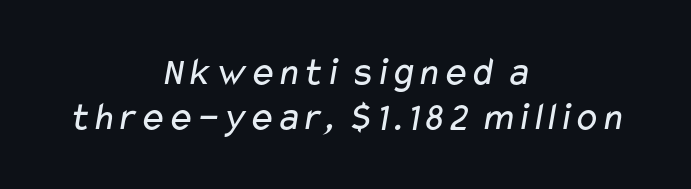
One glance says dense: line gaps are narrower than usual. Is this a fixed-width face? No — the glyphs have proportional, varying widths. These lines keep a tight, regular rhythm from letter to letter. The font is comparable to plain body text, perhaps lighter. Reading down the block, each line starts at a different indent, mirrored at its end.
